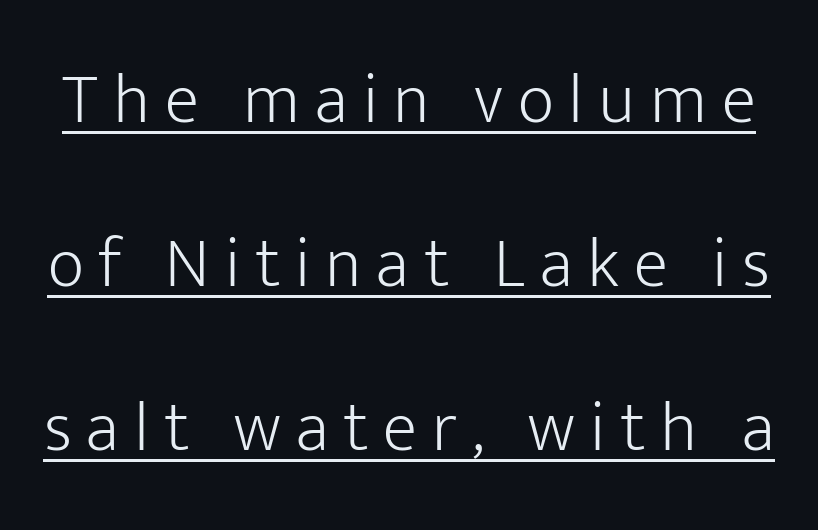
No feet cap the strokes, marking this as sans-serif type. The line-height multiplier appears high, well above default. The tracking jumps out immediately: characters are airy and widely separated. These lines were composed using upright roman letters.
